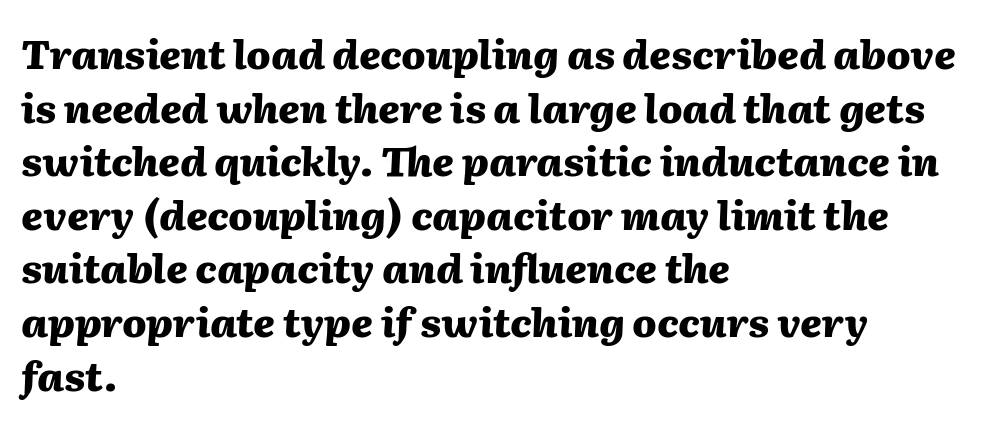
Q: Is the text bold? A: Yes.
Q: Is the text italic (slanted)? A: Yes, it leans right by about 2 degrees.
Q: Is the text underlined? A: No.
Q: How is the paragraph aligned? A: Left-aligned.
Q: Is the spacing between letters normal or unusually wide? A: Normal.
Q: Is the spacing between lines tight, normal or loose? A: Normal.
Q: Width (condensed, normal, or wide)? A: Normal.
Q: Stroke contrast? A: Medium.
Q: x-height? A: Medium.
Q: Monospaced? A: No.
